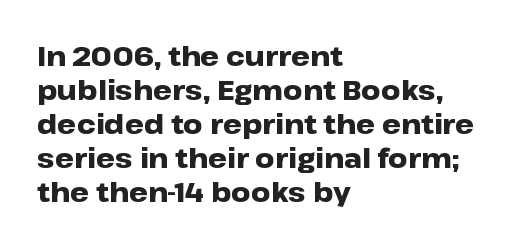
Q: Is the text bold? A: Yes.
Q: Is the text italic (slanted)? A: No, it is upright.
Q: Is the text underlined? A: No.
Q: How is the paragraph aligned? A: Left-aligned.
Q: Is the spacing between letters normal or unusually wide? A: Normal.
Q: Is the spacing between lines tight, normal or loose? A: Normal.
